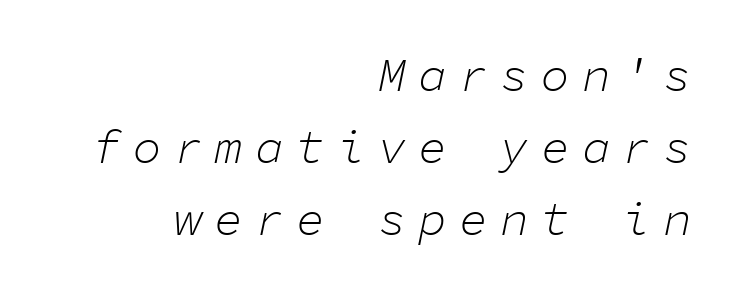
{"italic": "yes", "lean": "right", "slant_degrees": 11, "bold": "no", "weight": "light", "width": "normal", "stroke_contrast": "low", "x_height": "medium", "monospaced": "yes", "underline": "no", "align": "right", "line_spacing": "normal", "line_spacing_ratio": 1.5, "letter_spacing": "wide", "letter_spacing_em": 0.25, "glyph_px": 48}
